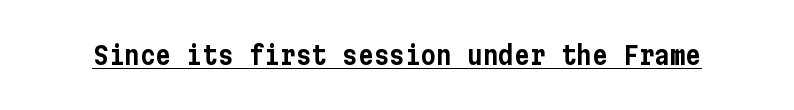
{"italic": "no", "underline": "yes", "letter_spacing": "normal", "letter_spacing_em": 0.0, "glyph_px": 26}
